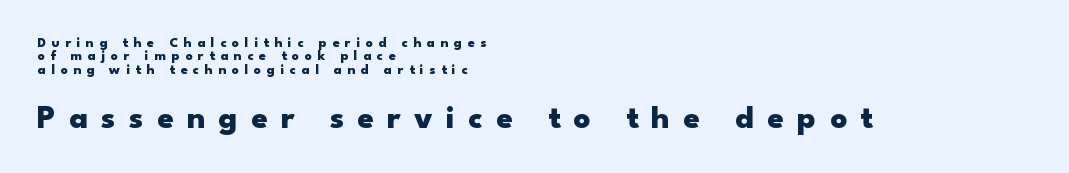
What weight is shown? A full bold with thick strokes. Casual observation: everything's shoved over to the left. The face used here is rendered with a markedly widened letterfit. Small over large — that's the arrangement of the two blocks here. Check under the words: just untouched page.
